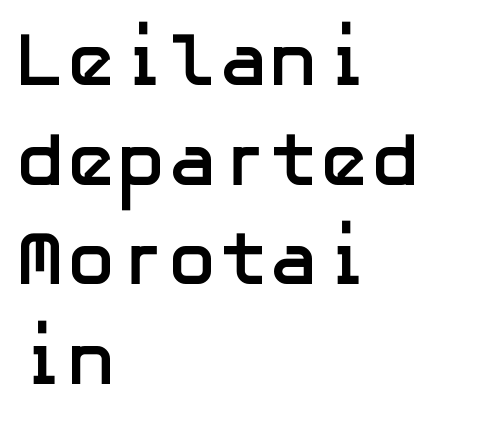
Q: Is the text bold? A: Yes.
Q: Is the text italic (slanted)? A: No, it is upright.
Q: Is the typeface a serif or a sans-serif typeface? A: Sans-serif.
Q: Is the text underlined? A: No.
Q: How is the paragraph aligned? A: Left-aligned.
Q: Is the spacing between letters normal or unusually wide? A: Normal.
Q: Is the spacing between lines tight, normal or loose? A: Normal.
Q: Width (condensed, normal, or wide)? A: Normal.
Q: Stroke contrast? A: Low.
Q: x-height? A: Medium.
